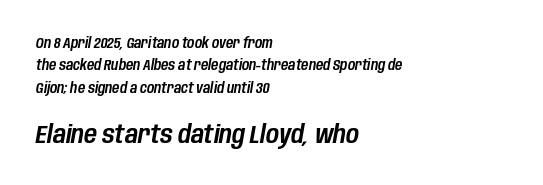
{"italic": "yes", "lean": "right", "slant_degrees": 10, "underline": "no", "align": "left", "line_spacing": "normal", "line_spacing_ratio": 1.59, "letter_spacing": "normal", "letter_spacing_em": 0.0, "larger_block": "second", "size_ratio": 1.79, "glyph_px": 25}
